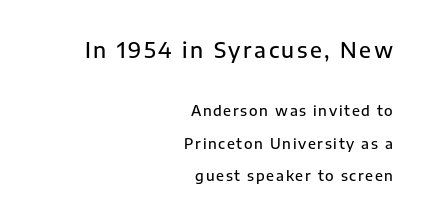
Just letters on the line, the space beneath them empty. Quick note: interline space is abundant. The earlier block is typeset at a bigger size than the later block. Upright lettering throughout. In terms of weight, the rendering is demibold, just under bold.
